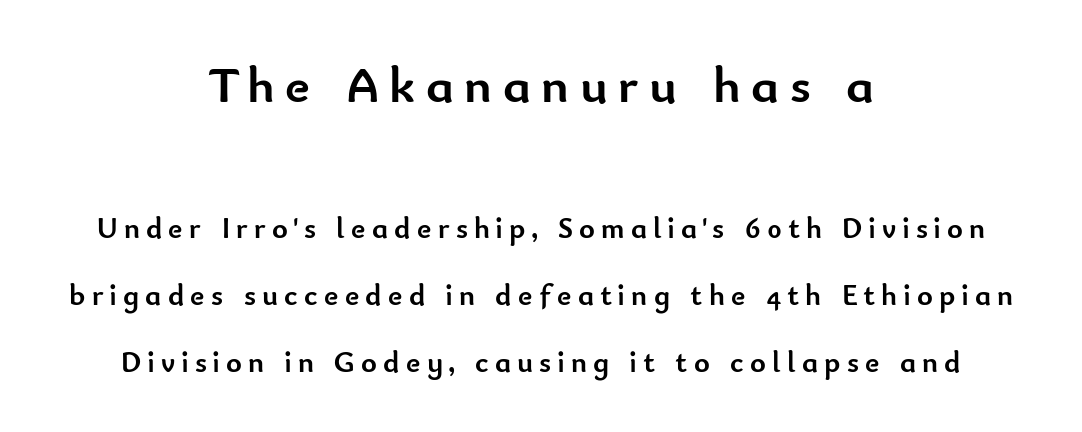
Q: Is the text bold? A: Yes.
Q: Is the text italic (slanted)? A: No, it is upright.
Q: Is the typeface a serif or a sans-serif typeface? A: Sans-serif.
Q: Is the text underlined? A: No.
Q: How is the paragraph aligned? A: Centered.
Q: Is the spacing between letters normal or unusually wide? A: Unusually wide.
Q: Is the spacing between lines tight, normal or loose? A: Loose.
Q: Which block of text is set in a larger size, the first (top) or the second (bottom)? A: The first (top) one.
Q: Width (condensed, normal, or wide)? A: Normal.
Q: Stroke contrast? A: Low.
Q: x-height? A: Small.
Q: Monospaced? A: No.
